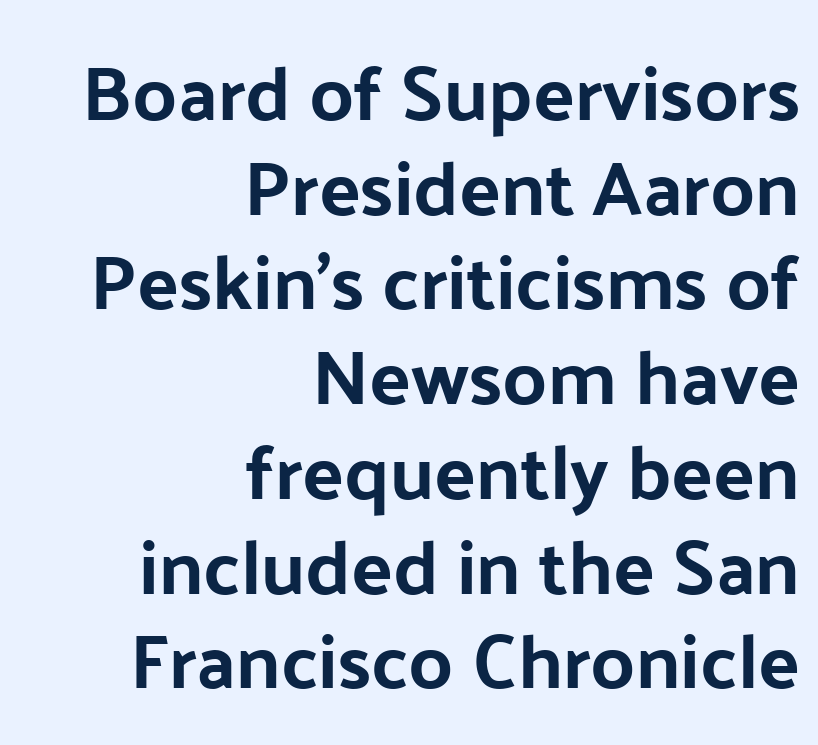
The image shows 77 px sans-serif type, upright; set right-aligned, line spacing 1.23x, normal letter spacing, not underlined; low stroke contrast and a medium x-height.
